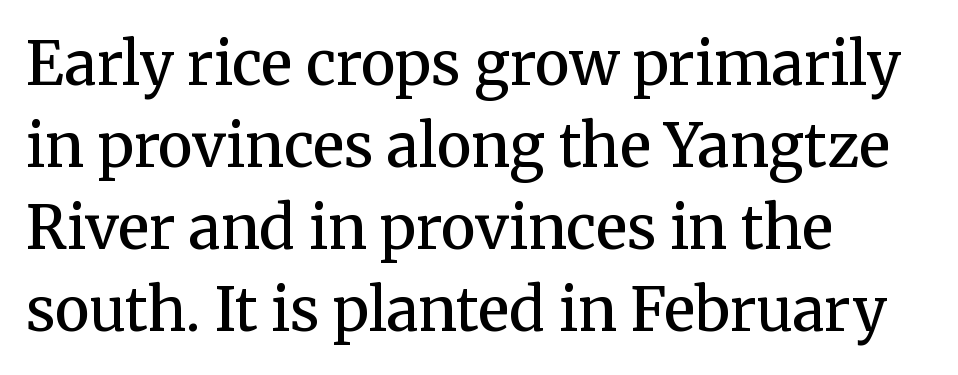
{"serif": "yes", "italic": "no", "bold": "semi", "weight": "semibold", "width": "normal", "stroke_contrast": "medium", "x_height": "medium", "monospaced": "no", "underline": "no", "align": "left", "line_spacing": "normal", "line_spacing_ratio": 1.39, "letter_spacing": "normal", "letter_spacing_em": 0.0, "glyph_px": 59}
